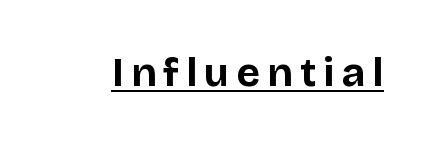
Q: Is the text bold? A: Yes.
Q: Is the text italic (slanted)? A: No, it is upright.
Q: Is the typeface a serif or a sans-serif typeface? A: Sans-serif.
Q: Is the text underlined? A: Yes.
Q: Width (condensed, normal, or wide)? A: Normal.
Q: Stroke contrast? A: Low.
Q: x-height? A: Large.
Q: Monospaced? A: No.
